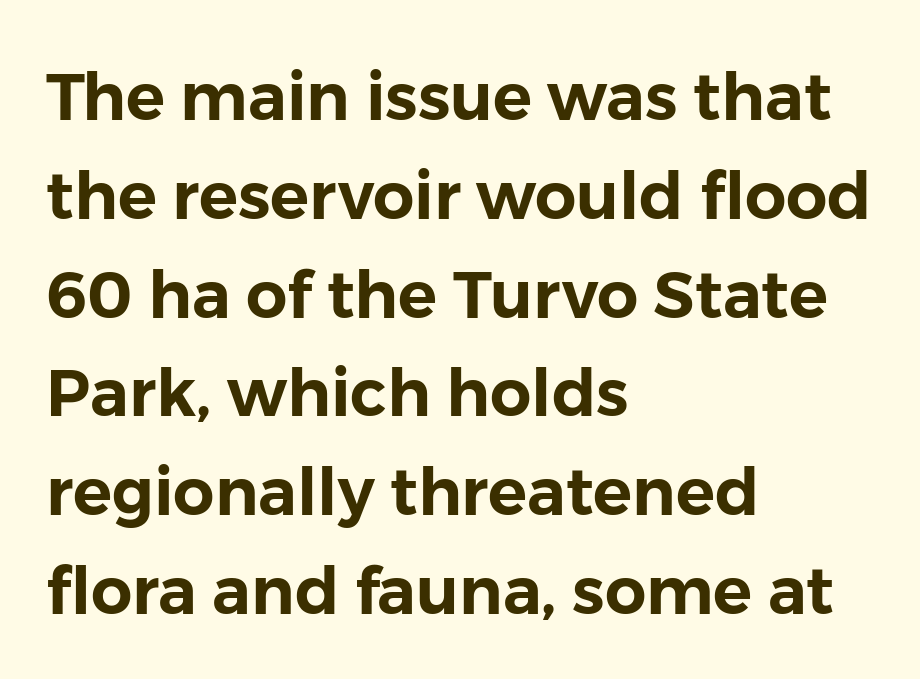
Clear beneath every line of the passage. Which margin do the lines hug? The left one — the right edge is uneven. Characters follow at the spacing the type designer built in. The letters advance in unequal steps, a hallmark of proportional type. Regarding serifs, this sample does without them.
